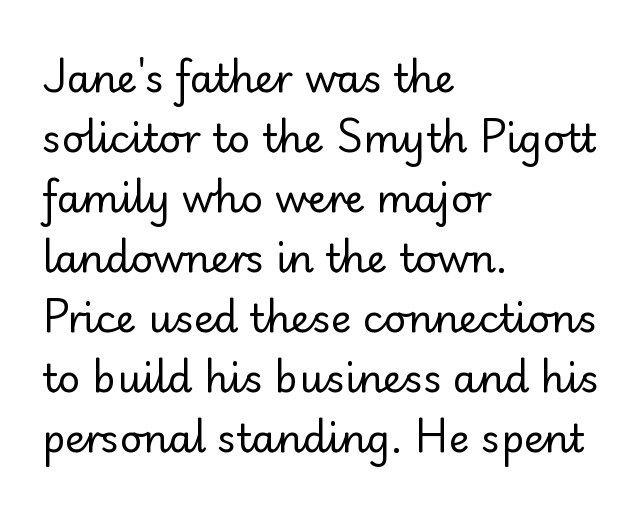
Q: Is the text bold? A: No.
Q: Is the text italic (slanted)? A: No, it is upright.
Q: Is the typeface a serif or a sans-serif typeface? A: Sans-serif.
Q: Is the text underlined? A: No.
Q: How is the paragraph aligned? A: Left-aligned.
Q: Is the spacing between letters normal or unusually wide? A: Normal.
Q: Is the spacing between lines tight, normal or loose? A: Normal.
Q: Width (condensed, normal, or wide)? A: Normal.
Q: Stroke contrast? A: Low.
Q: x-height? A: Small.
Q: Monospaced? A: No.
